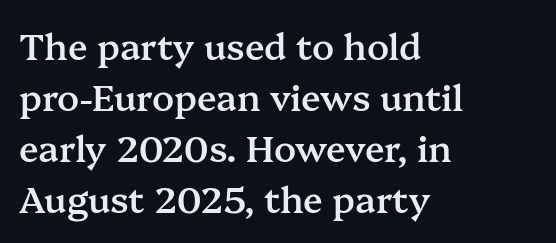
Q: Is the text bold? A: Semi-bold.
Q: Is the text italic (slanted)? A: No, it is upright.
Q: Is the typeface a serif or a sans-serif typeface? A: Serif.
Q: Is the text underlined? A: No.
Q: How is the paragraph aligned? A: Left-aligned.
Q: Is the spacing between letters normal or unusually wide? A: Normal.
Q: Is the spacing between lines tight, normal or loose? A: Normal.
Q: Width (condensed, normal, or wide)? A: Normal.
Q: Stroke contrast? A: Medium.
Q: x-height? A: Medium.
Q: Monospaced? A: No.
